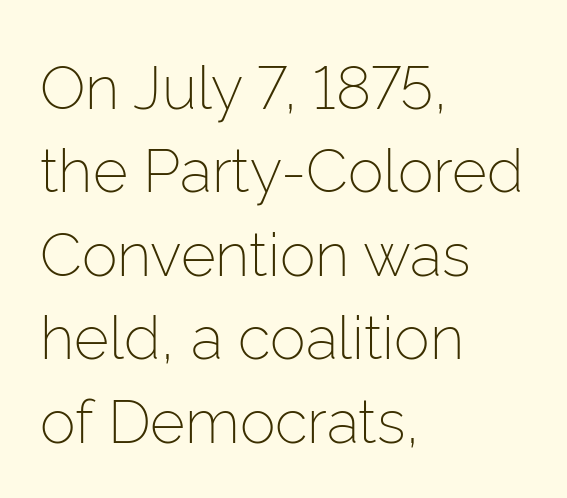
The strip under each line holds only bare page. Unbolded letterforms with no extra heft. The type is set solid horizontally, with unmodified tracking. This rendering uses left alignment, leaving the right contour irregular. The designer left line spacing at the default.
